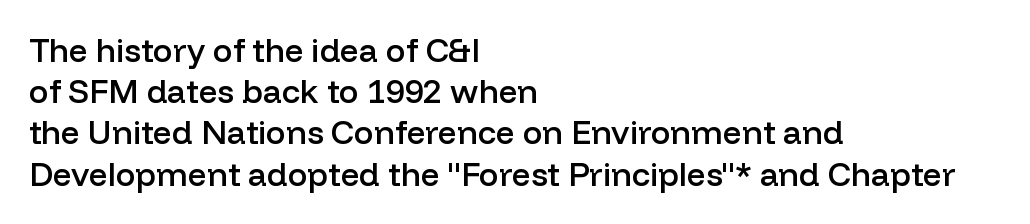
Alignment: flush left. The rows are spaced the way most documents space them. You can tell from the bare stems that sans-serif type was used. Is there any slant? The stems are plumb. The glyphs have the mass of a demibold cut, below bold.
